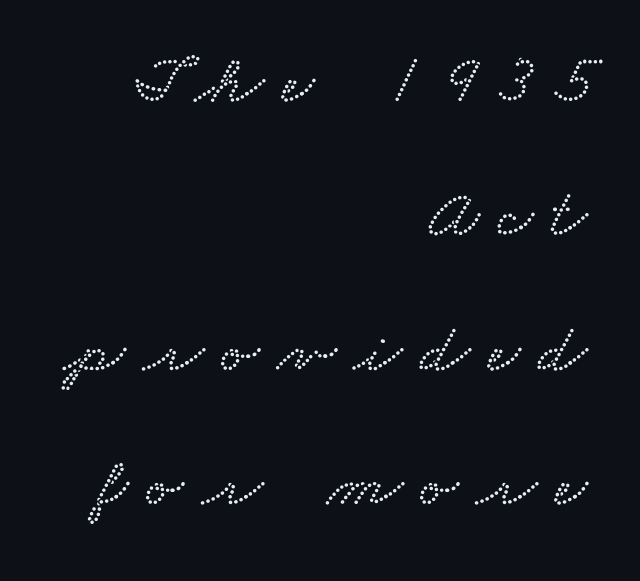
Teacher's note: observe the even right margin — that is flush-right alignment. Regarding leading, the lines here are spaced well apart. The horizontal fit of the characters is loose and conspicuously gappy. The passage shown is not underscored anywhere. The rendering uses natural spacing where letterforms have individual widths.
